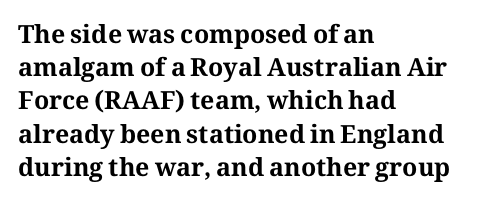
{"italic": "no", "bold": "yes", "underline": "no", "align": "left", "line_spacing": "normal", "line_spacing_ratio": 1.33, "letter_spacing": "normal", "letter_spacing_em": 0.0, "glyph_px": 25}
